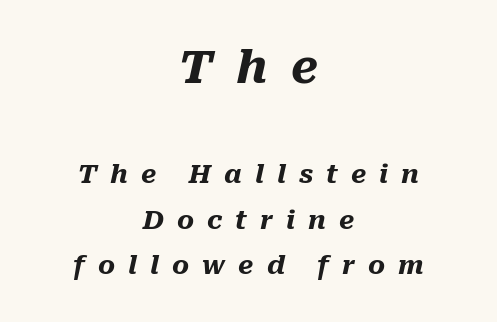
{"italic": "yes", "lean": "right", "slant_degrees": 10, "bold": "yes", "weight": "heavy", "width": "normal", "stroke_contrast": "medium", "x_height": "medium", "monospaced": "no", "underline": "no", "align": "center", "line_spacing_ratio": 1.76, "letter_spacing": "wide", "letter_spacing_em": 0.5, "larger_block": "first", "size_ratio": 1.77, "glyph_px": 46}
